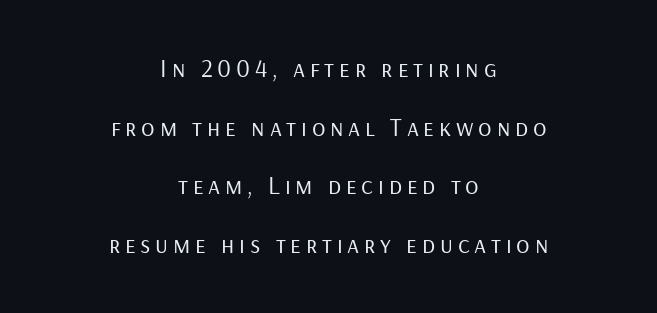
The image shows 25 px text type, upright; set centered, loose line spacing (2.35x), not underlined.
